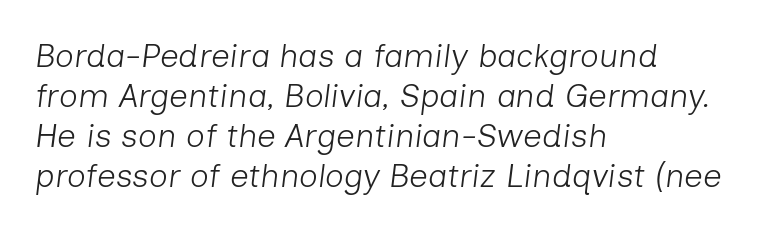
{"italic": "yes", "lean": "right", "slant_degrees": 7, "bold": "no", "weight": "light", "width": "normal", "stroke_contrast": "low", "x_height": "medium", "monospaced": "no", "underline": "no", "align": "left", "line_spacing_ratio": 1.21, "letter_spacing": "normal", "letter_spacing_em": 0.0, "glyph_px": 33}
